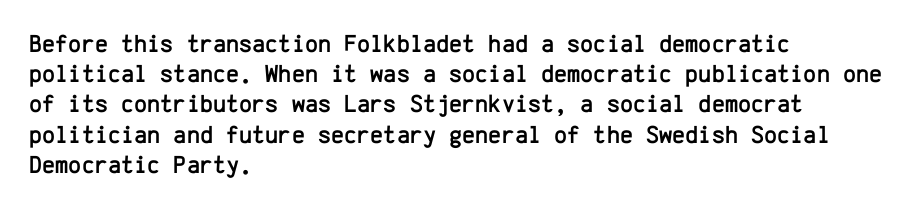
Standard letterfit; no display-style spreading of the glyphs. A typesetter would mark this as roman, not italic. Does the copy run flush right? No — it runs flush left. Words float on clear page, feet unadorned.
